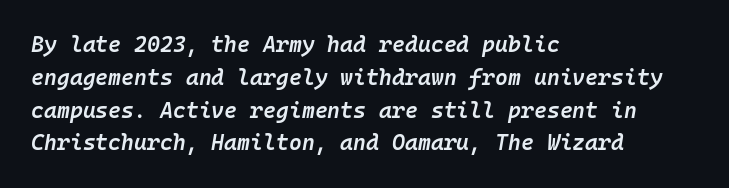
The image shows 22 px text type, italic (leaning right); set left-aligned, normal line spacing (1.49x), normal letter spacing, not underlined.
